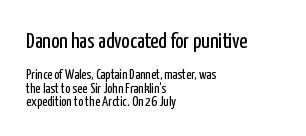
The image shows 22 px text type, upright; set left-aligned, tight line spacing (0.97x), normal letter spacing, not underlined; the first (top) block is 1.57x larger.
